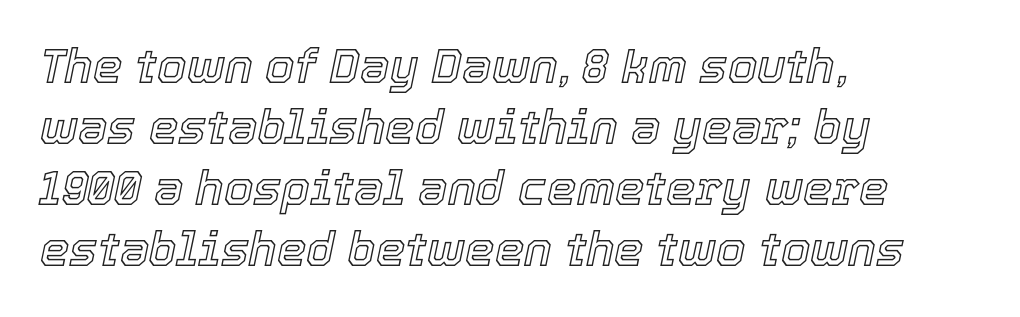
Q: Is the text italic (slanted)? A: Yes, it leans right by about 12 degrees.
Q: Is the text underlined? A: No.
Q: How is the paragraph aligned? A: Left-aligned.
Q: Is the spacing between letters normal or unusually wide? A: Normal.
Q: Is the spacing between lines tight, normal or loose? A: Normal.
Q: Width (condensed, normal, or wide)? A: Normal.
Q: x-height? A: Medium.
Q: Monospaced? A: No.
